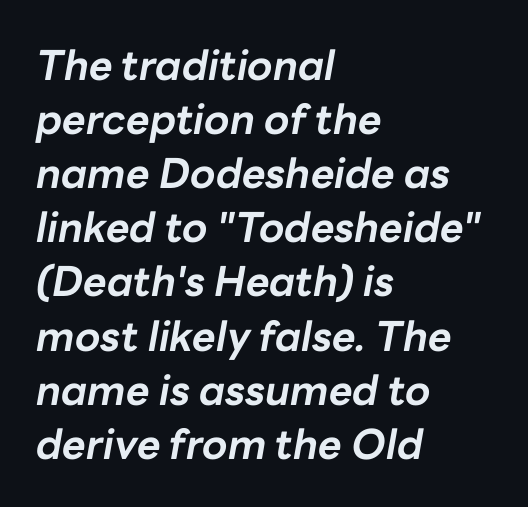
Q: Is the text bold? A: Yes.
Q: Is the text italic (slanted)? A: Yes, it leans right by about 10 degrees.
Q: Is the text underlined? A: No.
Q: How is the paragraph aligned? A: Left-aligned.
Q: Is the spacing between letters normal or unusually wide? A: Normal.
Q: Is the spacing between lines tight, normal or loose? A: Normal.
Q: Width (condensed, normal, or wide)? A: Normal.
Q: Stroke contrast? A: Low.
Q: x-height? A: Medium.
Q: Monospaced? A: No.
